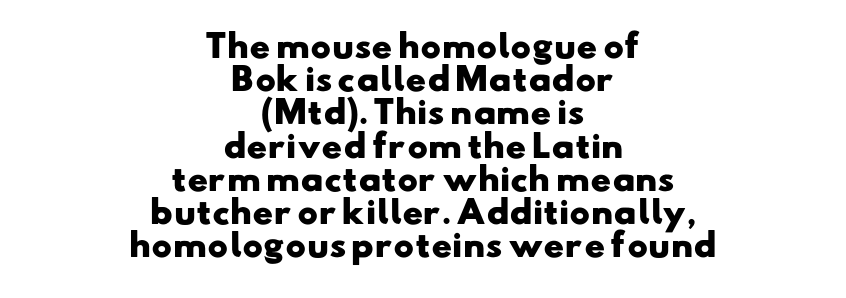
The image shows 31 px heavy, wide sans-serif type; set centered, tight line spacing (1.07x), normal letter spacing, not underlined; low stroke contrast and a small x-height.
